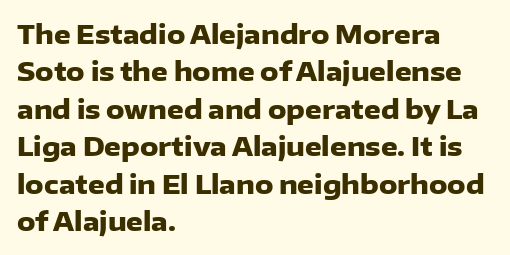
When letters stand straight like this, we call the style roman or upright. A clean baseline with only descenders dipping below it. Horizontally, the lines are justified to the leading edge only. Is there much room between lines? A standard amount, neither cramped nor airy.
